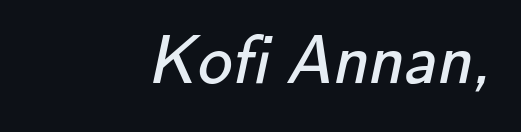
Q: Is the text bold? A: No.
Q: Is the typeface a serif or a sans-serif typeface? A: Sans-serif.
Q: Is the text underlined? A: No.
Q: How is the paragraph aligned? A: Right-aligned.
Q: Is the spacing between letters normal or unusually wide? A: Normal.
Q: Width (condensed, normal, or wide)? A: Normal.
Q: Stroke contrast? A: Low.
Q: x-height? A: Small.
Q: Monospaced? A: No.
